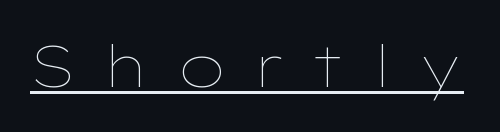
Q: Is the text bold? A: No.
Q: Is the text italic (slanted)? A: No, it is upright.
Q: Is the text underlined? A: Yes.
Q: Is the spacing between letters normal or unusually wide? A: Unusually wide.
Q: Width (condensed, normal, or wide)? A: Wide.
Q: Stroke contrast? A: Low.
Q: x-height? A: Medium.
Q: Monospaced? A: No.
